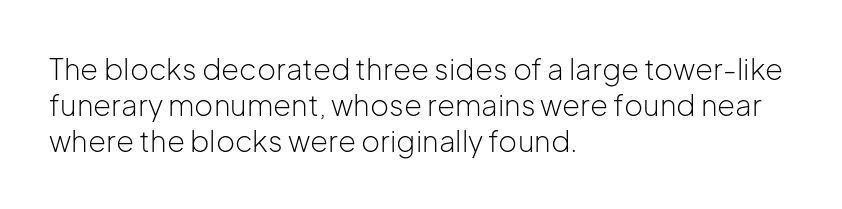
The space beneath each line is pristine and unruled. Between one letter and the next there's only the usual sliver of space. Casual observation: everything's shoved over to the left. Each new line begins a customary step beneath the previous one.
